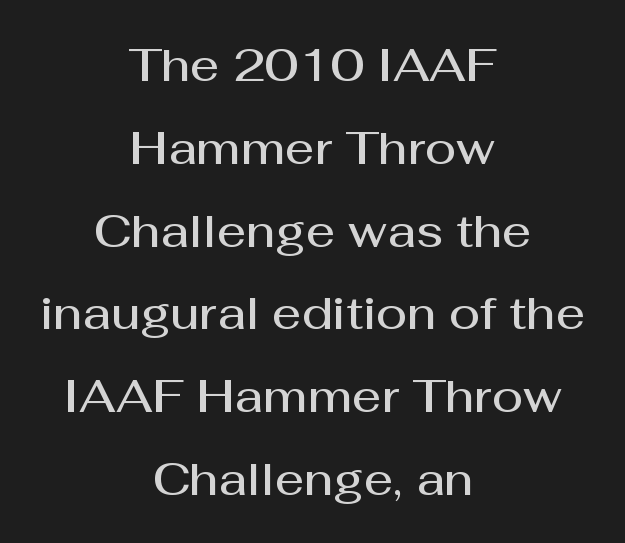
{"serif": "no", "italic": "no", "bold": "semi", "weight": "semibold", "width": "normal", "stroke_contrast": "medium", "x_height": "medium", "monospaced": "no", "underline": "no", "align": "center", "line_spacing_ratio": 1.8, "letter_spacing": "normal", "letter_spacing_em": 0.0, "glyph_px": 46}
